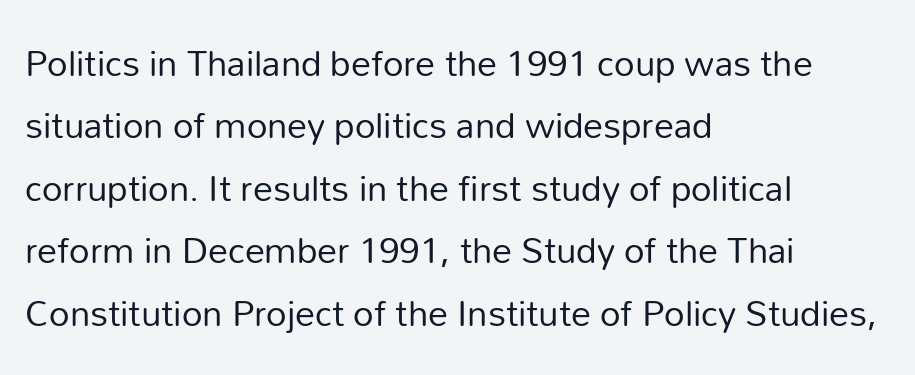
The letters advance in unequal steps, a hallmark of proportional type. A light-to-regular cut is what we see here. Alignment: flush left. Successive baselines arrive at the customary interval. The words here are not underlined. Every character sits straight up, as roman type does.
